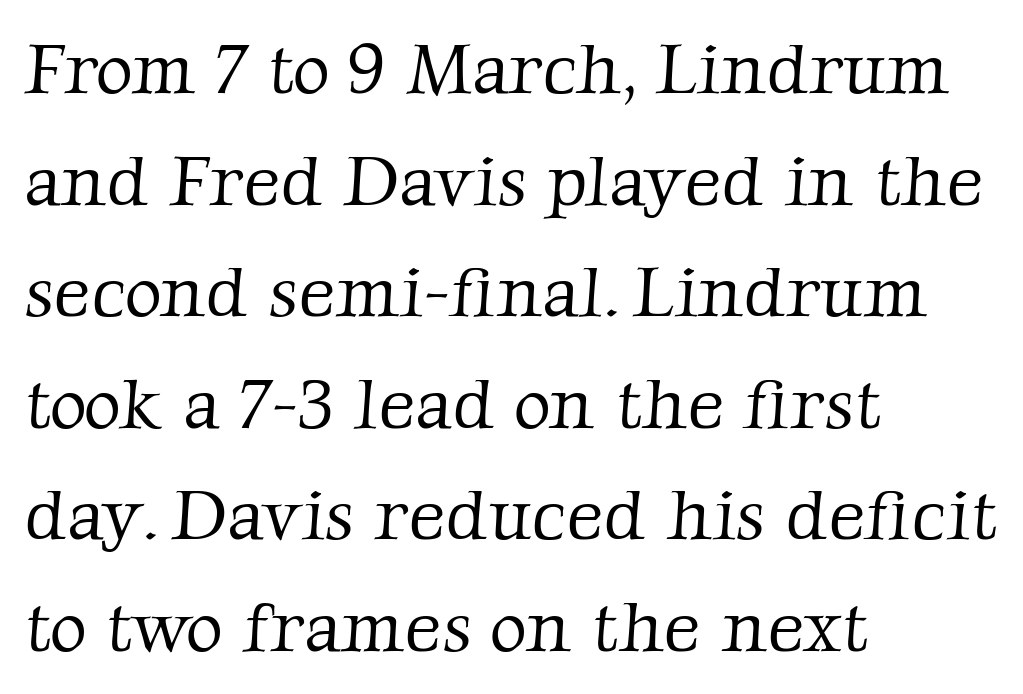
The image shows 72 px light serif type; set left-aligned, normal line spacing (1.55x), normal letter spacing, not underlined; low stroke contrast and a medium x-height.
